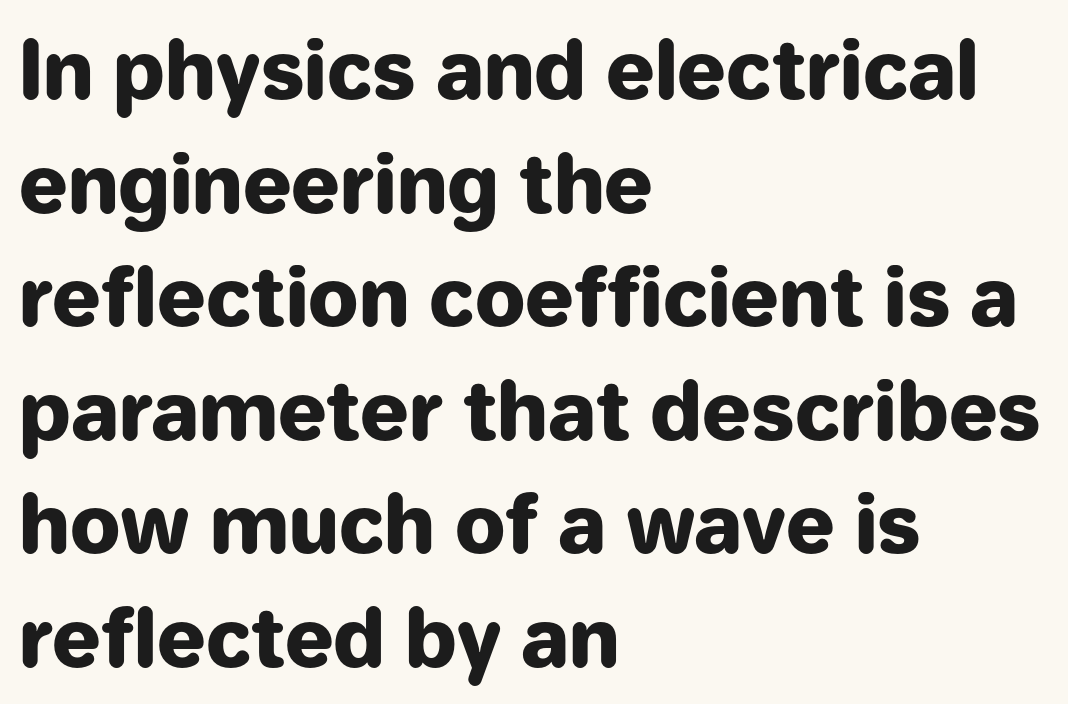
{"serif": "no", "italic": "no", "bold": "yes", "weight": "heavy", "width": "normal", "stroke_contrast": "low", "x_height": "medium", "monospaced": "no", "underline": "no", "align": "left", "line_spacing": "normal", "line_spacing_ratio": 1.42, "letter_spacing": "normal", "letter_spacing_em": 0.0, "glyph_px": 80}
